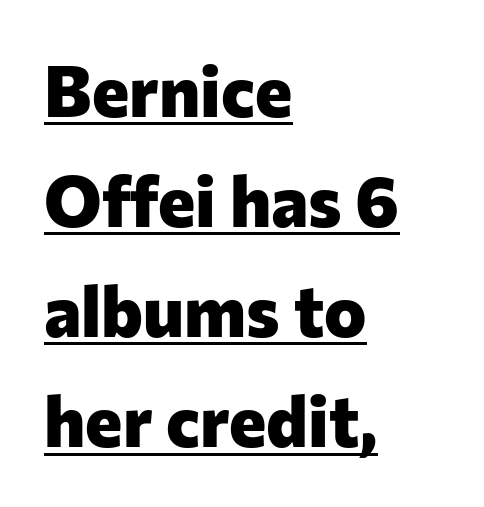
The image shows 71 px heavy sans-serif type, upright; set left-aligned, normal line spacing (1.55x), normal letter spacing, underlined; low stroke contrast and a medium x-height.
